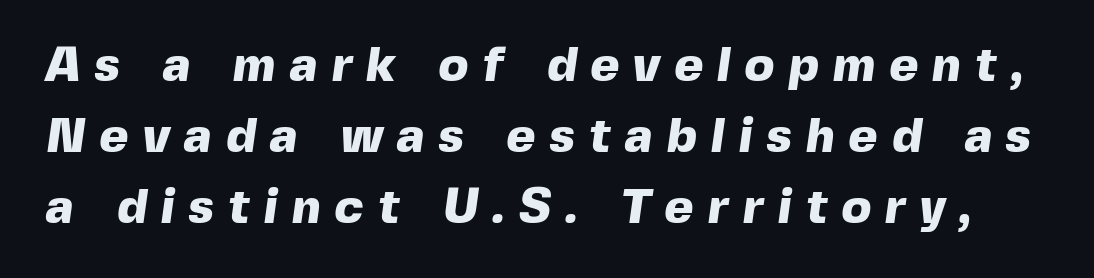
Q: Is the text bold? A: Yes.
Q: Is the typeface a serif or a sans-serif typeface? A: Sans-serif.
Q: Is the text underlined? A: No.
Q: Is the spacing between letters normal or unusually wide? A: Unusually wide.
Q: Is the spacing between lines tight, normal or loose? A: Normal.
Q: Width (condensed, normal, or wide)? A: Normal.
Q: x-height? A: Medium.
Q: Monospaced? A: No.
